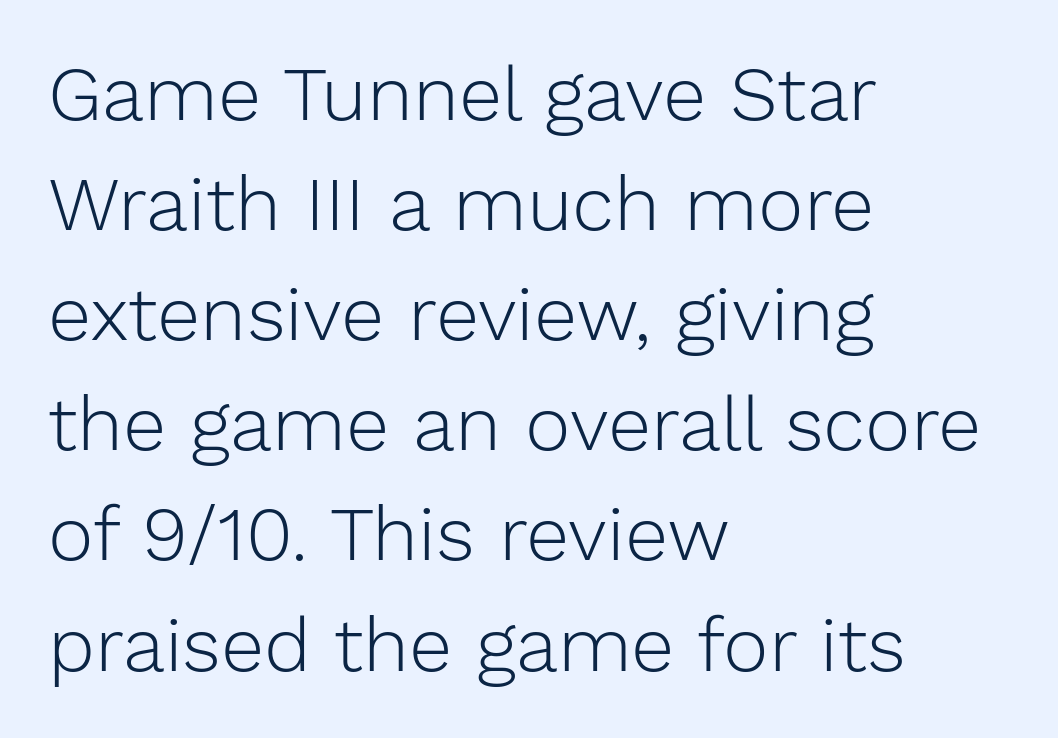
Q: Is the text bold? A: No.
Q: Is the text italic (slanted)? A: No, it is upright.
Q: Is the typeface a serif or a sans-serif typeface? A: Sans-serif.
Q: Is the text underlined? A: No.
Q: How is the paragraph aligned? A: Left-aligned.
Q: Is the spacing between letters normal or unusually wide? A: Normal.
Q: Is the spacing between lines tight, normal or loose? A: Normal.
Q: Width (condensed, normal, or wide)? A: Normal.
Q: Stroke contrast? A: Low.
Q: x-height? A: Medium.
Q: Monospaced? A: No.
